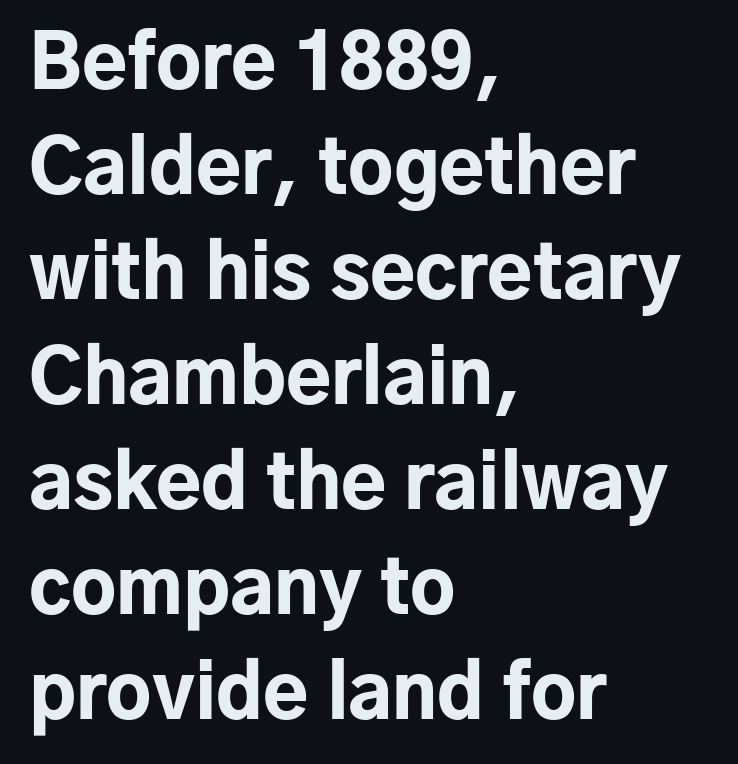
{"serif": "no", "italic": "no", "bold": "yes", "weight": "bold", "width": "normal", "stroke_contrast": "low", "x_height": "medium", "monospaced": "no", "underline": "no", "align": "left", "line_spacing": "normal", "line_spacing_ratio": 1.42, "letter_spacing": "normal", "letter_spacing_em": 0.0, "glyph_px": 74}
